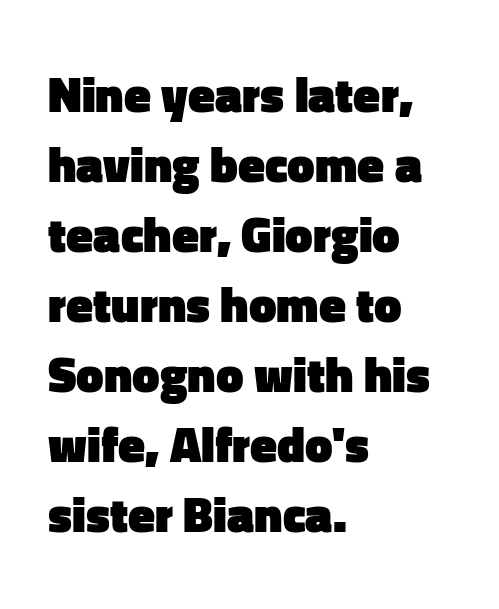
The image shows 49 px heavy sans-serif type, upright; set left-aligned, normal line spacing (1.43x), normal letter spacing, not underlined; low stroke contrast and a medium x-height.
